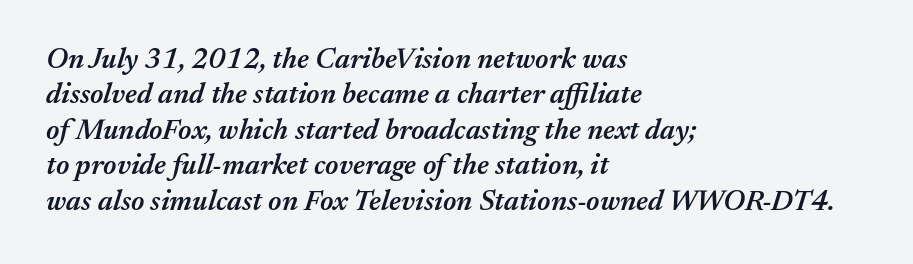
The image shows 29 px semibold type, italic (leaning right); set left-aligned, line spacing 1.22x, normal letter spacing, not underlined; medium stroke contrast and a medium x-height.
